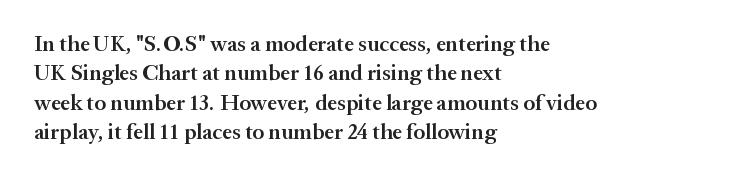
Notice how the passage keeps a crisp vertical edge on the left only. It's the straight-up-and-down kind of type. The zone under the glyphs is completely vacant. This is moderately heavy type, rendered in semibold. Compared with typical paragraphs, the rows here are spaced about the same.
